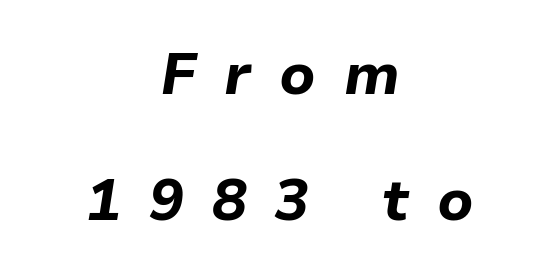
The image shows 58 px bold type, italic (leaning right); set centered, loose line spacing (2.17x), unusually wide letter spacing (+0.48 em), not underlined; low stroke contrast and a medium x-height.
